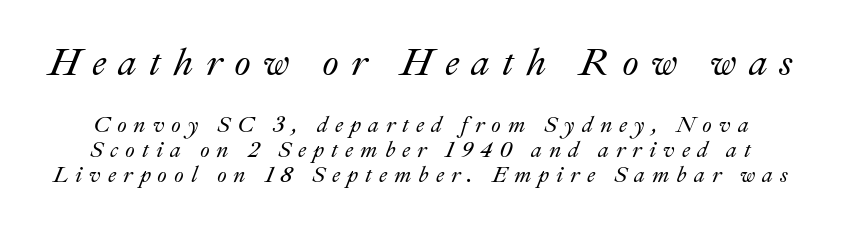
The image shows 38 px text type, italic (leaning right); set tight line spacing (1.13x), unusually wide letter spacing (+0.32 em), not underlined; the first (top) block is 1.73x larger; medium stroke contrast and a small x-height.
